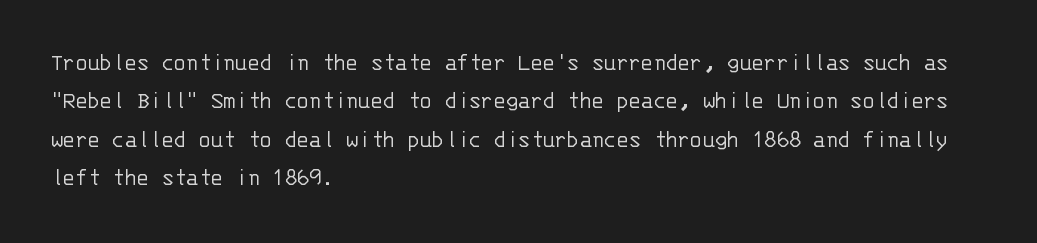
Q: Is the text bold? A: No.
Q: Is the text italic (slanted)? A: No, it is upright.
Q: Is the text underlined? A: No.
Q: How is the paragraph aligned? A: Left-aligned.
Q: Is the spacing between letters normal or unusually wide? A: Normal.
Q: Is the spacing between lines tight, normal or loose? A: Normal.
